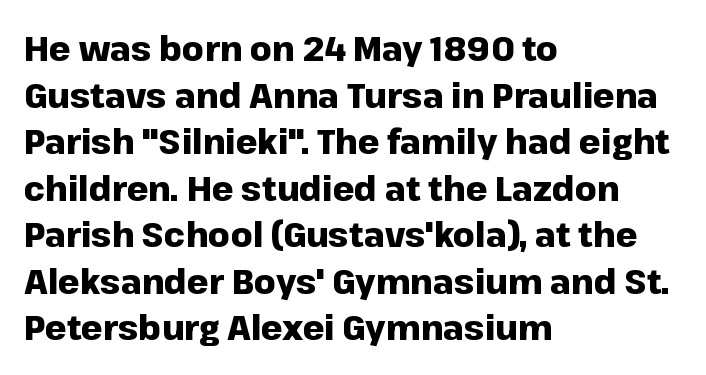
The image shows 34 px heavy sans-serif type, upright; set left-aligned, normal line spacing (1.37x), normal letter spacing, not underlined; low stroke contrast and a medium x-height.
